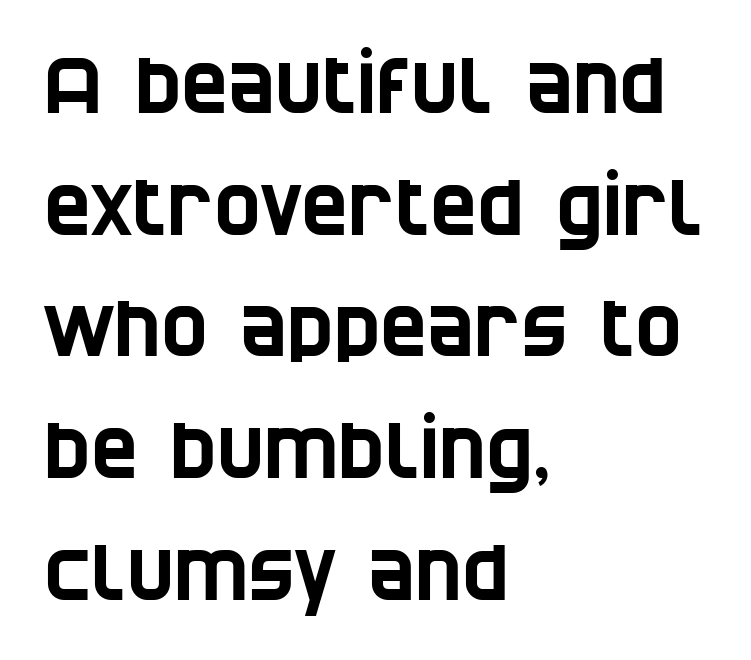
Here the glyphs are tracked normally, forming tight word shapes. Bare-footed words on every line. Does the leading feel generous? No, just average. I'd call this a sans setting — the letters go barefoot.
